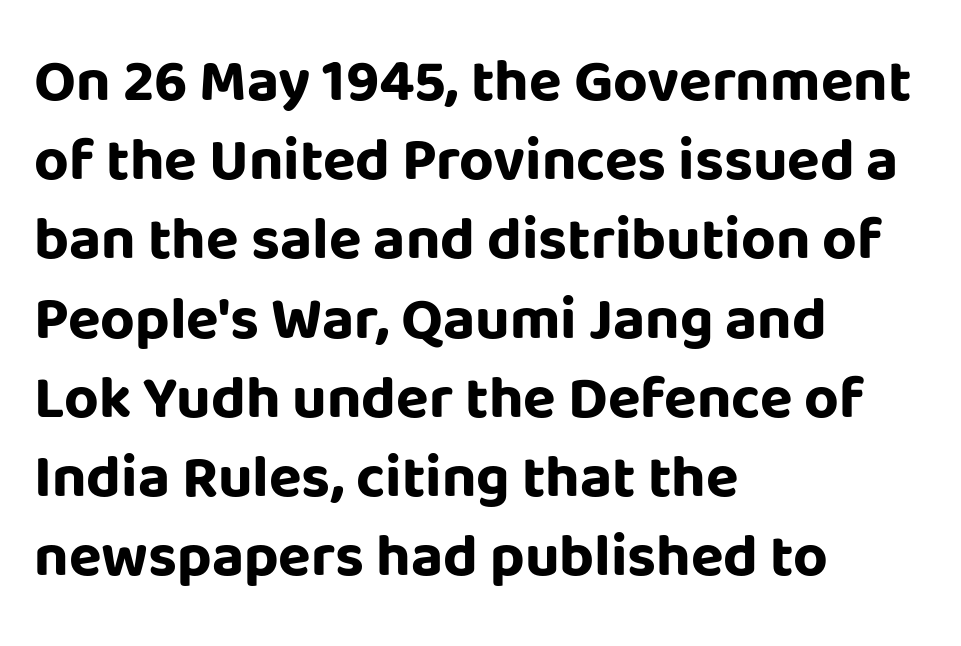
{"serif": "no", "italic": "no", "bold": "yes", "weight": "bold", "width": "normal", "stroke_contrast": "low", "x_height": "large", "monospaced": "no", "underline": "no", "align": "left", "line_spacing": "normal", "line_spacing_ratio": 1.32, "letter_spacing": "normal", "letter_spacing_em": 0.0, "glyph_px": 60}
